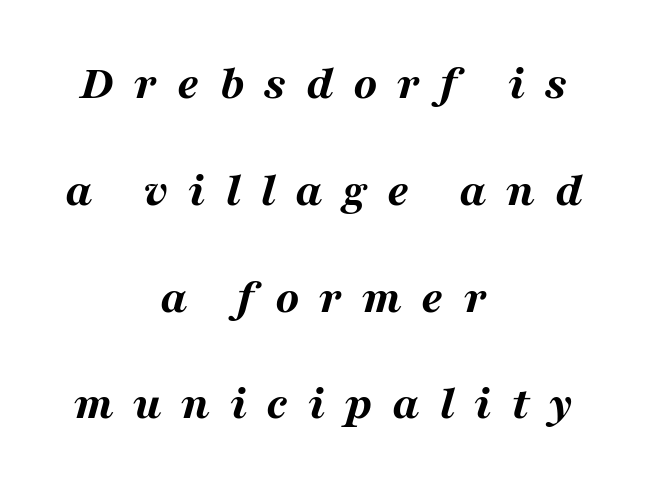
{"italic": "yes", "lean": "right", "slant_degrees": 16, "bold": "yes", "weight": "bold", "width": "wide", "stroke_contrast": "medium", "x_height": "medium", "monospaced": "no", "underline": "no", "align": "center", "line_spacing": "loose", "line_spacing_ratio": 2.18, "letter_spacing": "wide", "letter_spacing_em": 0.4, "glyph_px": 49}
